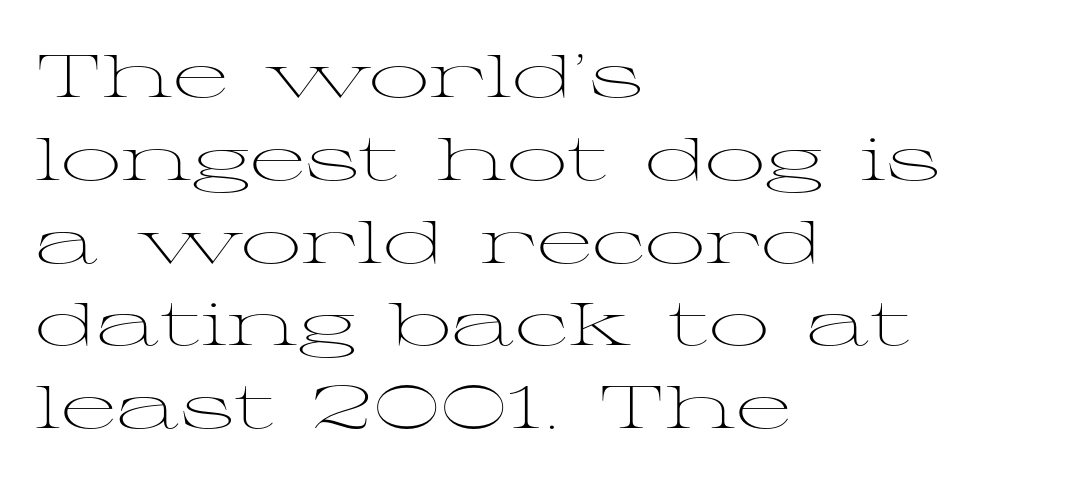
Q: Is the text bold? A: No.
Q: Is the text italic (slanted)? A: No, it is upright.
Q: Is the typeface a serif or a sans-serif typeface? A: Serif.
Q: Is the text underlined? A: No.
Q: How is the paragraph aligned? A: Left-aligned.
Q: Is the spacing between letters normal or unusually wide? A: Normal.
Q: Is the spacing between lines tight, normal or loose? A: Normal.
Q: Width (condensed, normal, or wide)? A: Wide.
Q: Stroke contrast? A: Medium.
Q: x-height? A: Medium.
Q: Monospaced? A: No.
